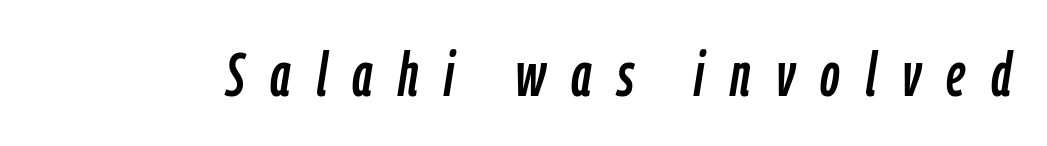
{"italic": "yes", "lean": "right", "slant_degrees": 9, "width": "condensed", "stroke_contrast": "low", "x_height": "medium", "monospaced": "no", "underline": "no", "letter_spacing": "wide", "letter_spacing_em": 0.42, "glyph_px": 61}
